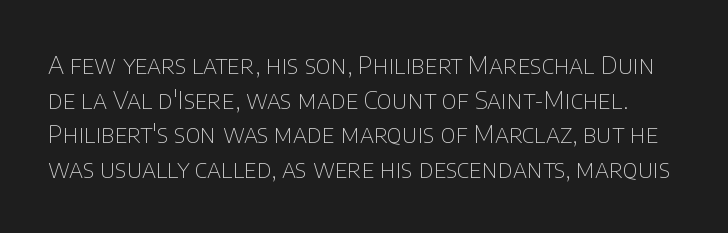
The image shows 25 px text type, upright; set normal line spacing (1.39x), normal letter spacing, not underlined.
